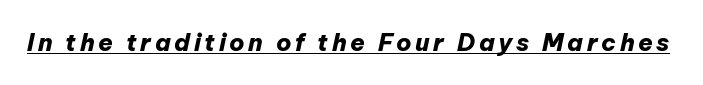
In designer terms, the underline attribute is active on this setting. A dark, heavy texture on the line: the type is bold. Italic? Definitely — the glyphs are oblique.
